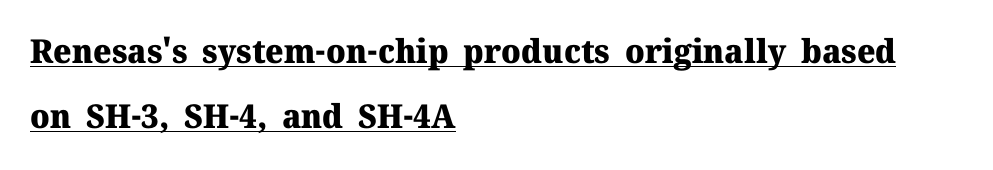
The image shows 33 px heavy serif type, upright; set left-aligned, loose line spacing (1.97x), normal letter spacing, underlined; medium stroke contrast and a medium x-height.
